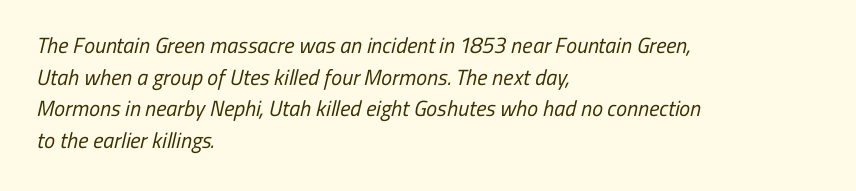
The image shows 22 px text type; set left-aligned, normal line spacing (1.44x), normal letter spacing, not underlined.
